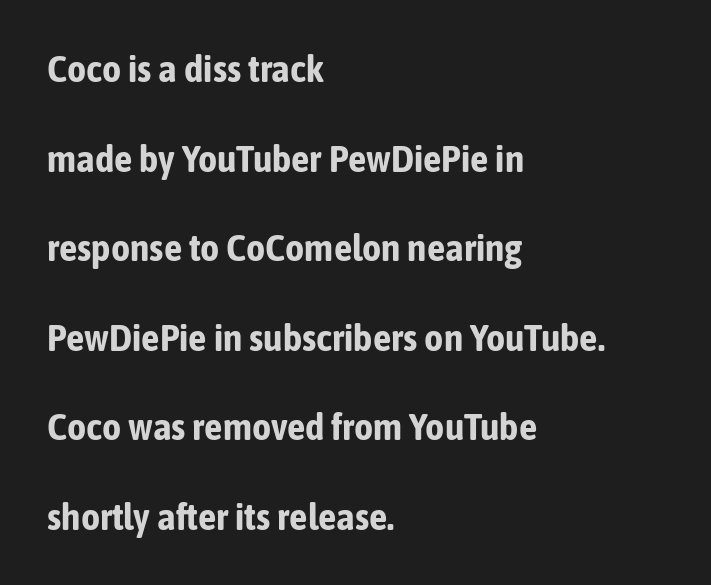
Q: Is the text bold? A: Yes.
Q: Is the text italic (slanted)? A: No, it is upright.
Q: Is the typeface a serif or a sans-serif typeface? A: Sans-serif.
Q: Is the text underlined? A: No.
Q: How is the paragraph aligned? A: Left-aligned.
Q: Is the spacing between letters normal or unusually wide? A: Normal.
Q: Is the spacing between lines tight, normal or loose? A: Loose.
Q: Width (condensed, normal, or wide)? A: Condensed.
Q: Stroke contrast? A: Low.
Q: x-height? A: Medium.
Q: Monospaced? A: No.
